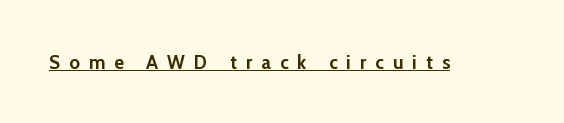
{"italic": "no", "bold": "yes", "underline": "yes", "letter_spacing": "wide", "letter_spacing_em": 0.46, "glyph_px": 20}
